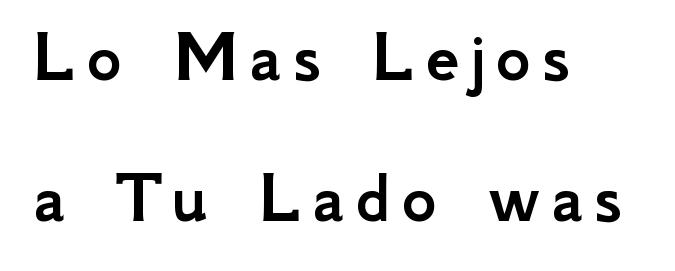
Q: Is the text italic (slanted)? A: No, it is upright.
Q: Is the typeface a serif or a sans-serif typeface? A: Sans-serif.
Q: Is the text underlined? A: No.
Q: How is the paragraph aligned? A: Left-aligned.
Q: Width (condensed, normal, or wide)? A: Normal.
Q: Stroke contrast? A: Low.
Q: x-height? A: Small.
Q: Monospaced? A: No.
